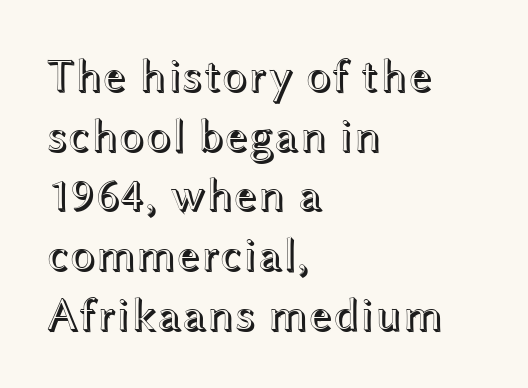
{"italic": "no", "width": "wide", "x_height": "medium", "monospaced": "no", "underline": "no", "align": "left", "line_spacing": "normal", "line_spacing_ratio": 1.27, "letter_spacing": "normal", "letter_spacing_em": 0.0, "glyph_px": 47}
